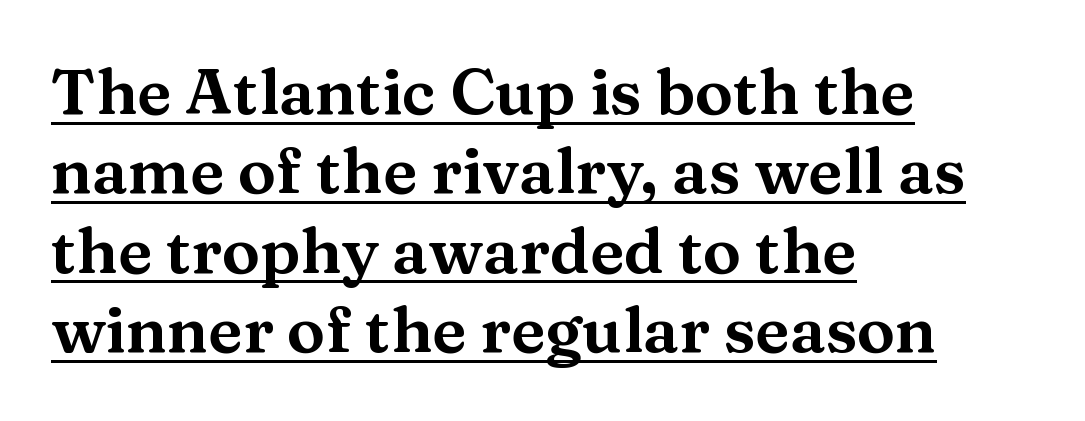
Tracking value appears to be zero — textbook default spacing. The passage shown is typeset with a serif family. Underline: present. Compared with a centered layout, this one pins lines to the left instead. Upright lettering throughout.
